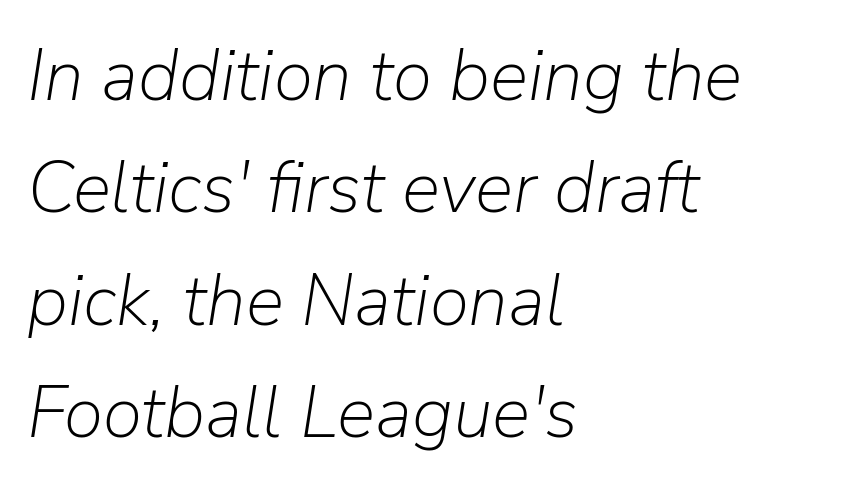
Q: Is the text bold? A: No.
Q: Is the text italic (slanted)? A: Yes, it leans right by about 9 degrees.
Q: Is the text underlined? A: No.
Q: How is the paragraph aligned? A: Left-aligned.
Q: Is the spacing between letters normal or unusually wide? A: Normal.
Q: Is the spacing between lines tight, normal or loose? A: Normal.
Q: Width (condensed, normal, or wide)? A: Normal.
Q: Stroke contrast? A: Low.
Q: x-height? A: Medium.
Q: Monospaced? A: No.
